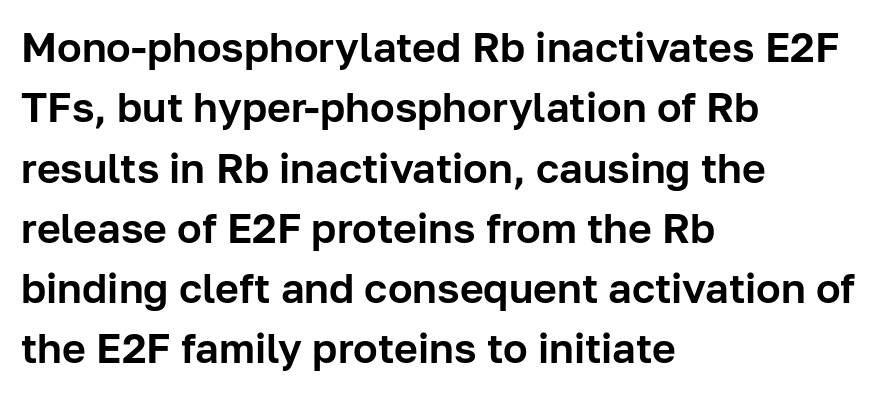
Q: Is the text italic (slanted)? A: No, it is upright.
Q: Is the typeface a serif or a sans-serif typeface? A: Sans-serif.
Q: Is the text underlined? A: No.
Q: How is the paragraph aligned? A: Left-aligned.
Q: Is the spacing between letters normal or unusually wide? A: Normal.
Q: Is the spacing between lines tight, normal or loose? A: Normal.
Q: Width (condensed, normal, or wide)? A: Normal.
Q: Stroke contrast? A: Low.
Q: x-height? A: Medium.
Q: Monospaced? A: No.
